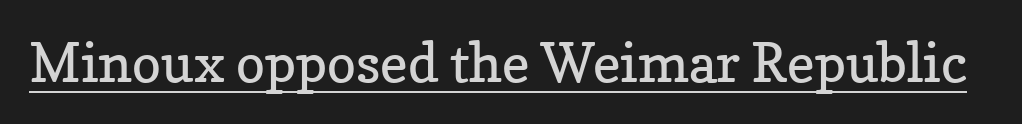
The type sits square on the baseline with zero lean. The passage shown is typed in a proportional face where columns would drift. Each line of the rendering has a horizontal stroke beneath the glyphs. I'd call this a serif setting — the letters wear small feet. Heft: none added — not bold.
